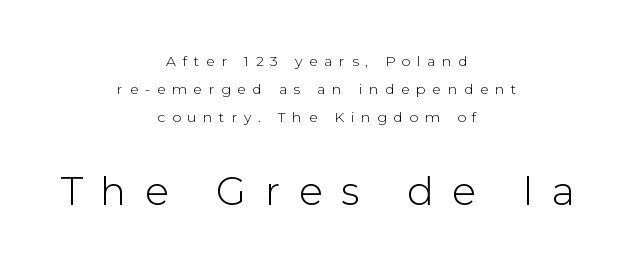
{"serif": "no", "italic": "no", "bold": "no", "weight": "light", "width": "normal", "stroke_contrast": "low", "x_height": "medium", "monospaced": "no", "underline": "no", "align": "center", "line_spacing": "loose", "line_spacing_ratio": 1.99, "letter_spacing": "wide", "letter_spacing_em": 0.48, "larger_block": "second", "size_ratio": 2.79, "glyph_px": 39}
